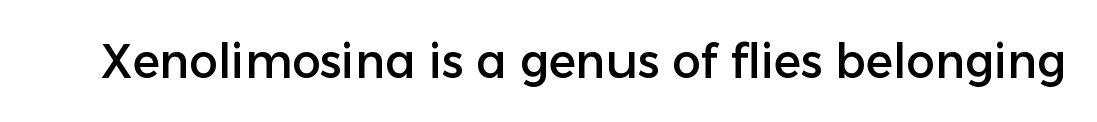
Q: Is the text italic (slanted)? A: No, it is upright.
Q: Is the typeface a serif or a sans-serif typeface? A: Sans-serif.
Q: Is the text underlined? A: No.
Q: Is the spacing between letters normal or unusually wide? A: Normal.
Q: Width (condensed, normal, or wide)? A: Normal.
Q: Stroke contrast? A: Low.
Q: x-height? A: Medium.
Q: Monospaced? A: No.
